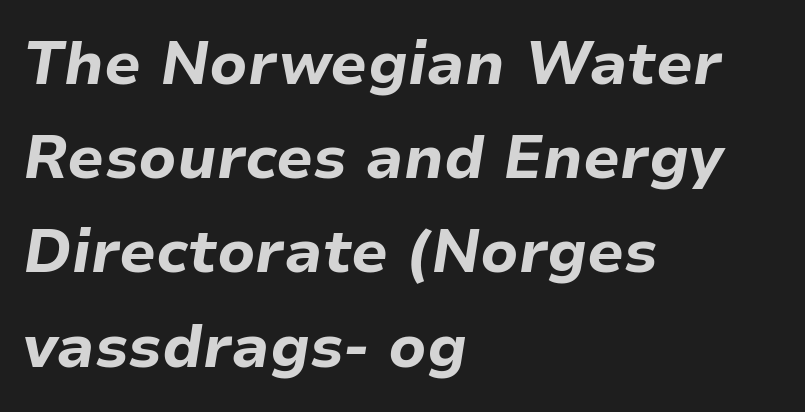
The image shows 60 px bold type, italic (leaning right); set left-aligned, normal line spacing (1.57x), normal letter spacing, not underlined; low stroke contrast and a medium x-height.
